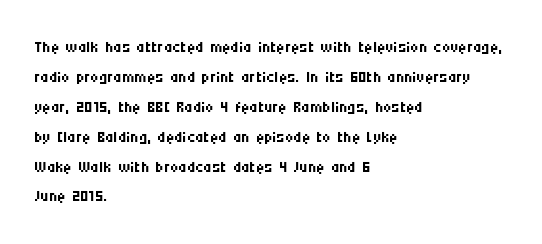
The image shows 23 px text type, upright; set left-aligned, normal line spacing (1.3x), normal letter spacing, not underlined.
